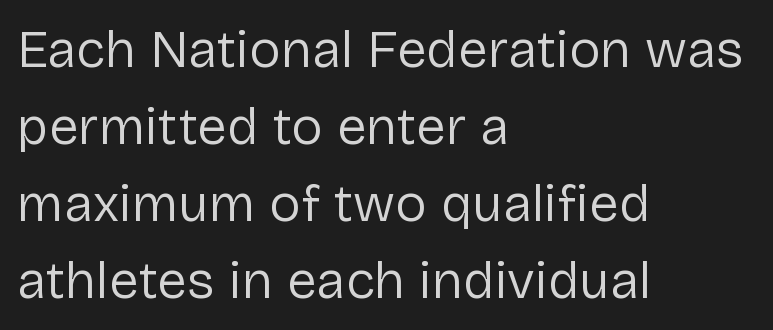
Characters remain perfectly vertical along every line. Character widths vary here, with narrow letters taking less room than wide ones. The letterforms sit at book weight or below. The font family rendered here belongs to the sans-serif group.
